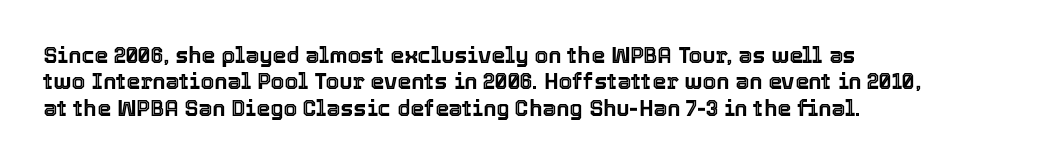
{"italic": "no", "underline": "no", "align": "left", "line_spacing_ratio": 1.2, "letter_spacing": "normal", "letter_spacing_em": 0.0, "glyph_px": 22}
